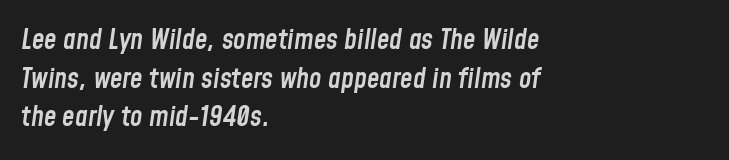
{"italic": "yes", "lean": "right", "slant_degrees": 8, "bold": "semi", "weight": "semibold", "width": "condensed", "stroke_contrast": "low", "x_height": "medium", "monospaced": "no", "underline": "no", "align": "left", "line_spacing": "normal", "line_spacing_ratio": 1.38, "letter_spacing": "normal", "letter_spacing_em": 0.0, "glyph_px": 28}
